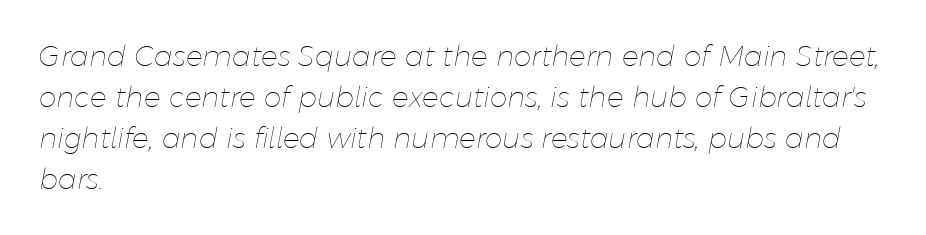
Quick note: italic. Regular leading. The gaps between neighbouring characters are ordinary and unremarkable. On a weight scale, this lands at 450 or below. Each line starts at the same left margin while the right side varies.
